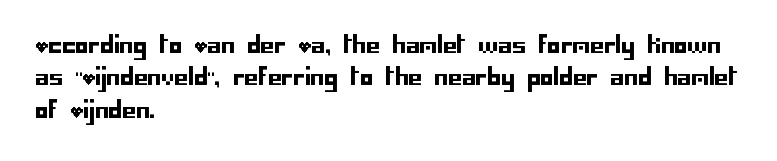
{"italic": "no", "underline": "no", "align": "left", "line_spacing": "normal", "line_spacing_ratio": 1.47, "letter_spacing": "normal", "letter_spacing_em": 0.0, "glyph_px": 22}
